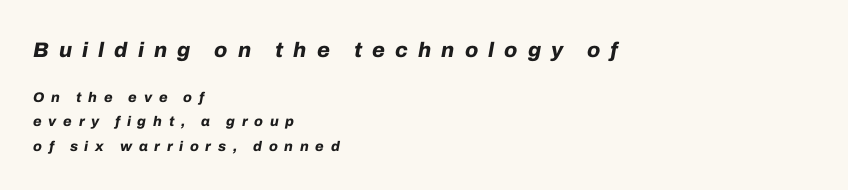
The image shows 21 px bold type, italic (leaning right); set left-aligned, line spacing 1.73x, unusually wide letter spacing (+0.48 em), not underlined; the first (top) block is 1.5x larger.
